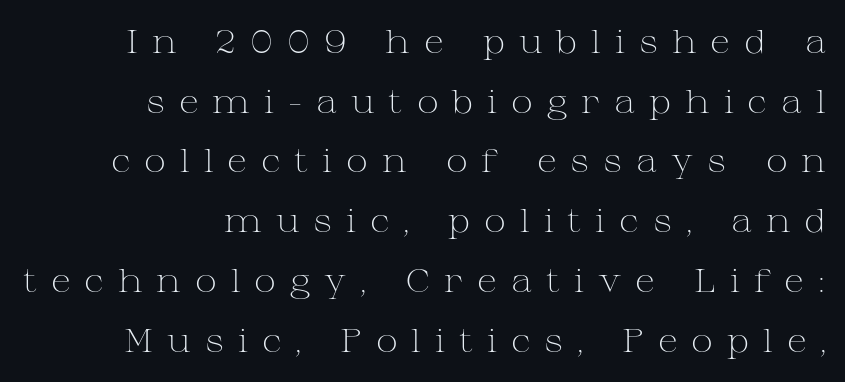
{"serif": "yes", "italic": "no", "bold": "no", "weight": "light", "width": "wide", "stroke_contrast": "medium", "x_height": "medium", "monospaced": "no", "underline": "no", "align": "right", "line_spacing_ratio": 1.81, "letter_spacing": "wide", "letter_spacing_em": 0.42, "glyph_px": 33}
